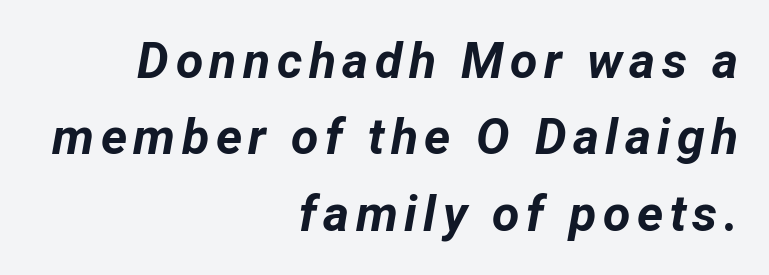
The image shows 50 px bold type, italic (leaning right); set right-aligned, normal line spacing (1.53x), not underlined; low stroke contrast and a medium x-height.
